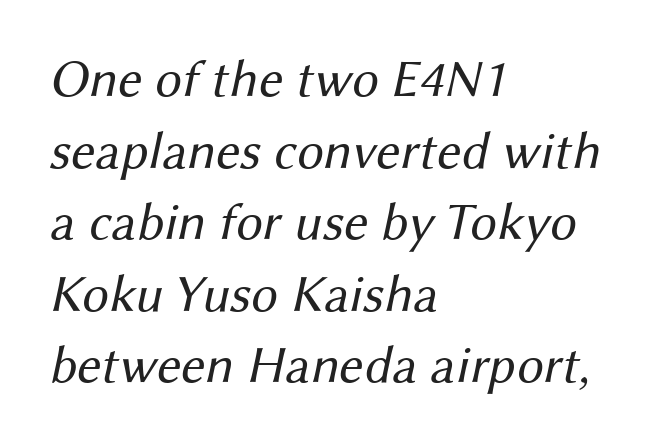
{"serif": "no", "bold": "no", "weight": "regular", "width": "normal", "stroke_contrast": "medium", "x_height": "medium", "monospaced": "no", "underline": "no", "align": "left", "line_spacing": "normal", "line_spacing_ratio": 1.35, "letter_spacing": "normal", "letter_spacing_em": 0.0, "glyph_px": 53}
